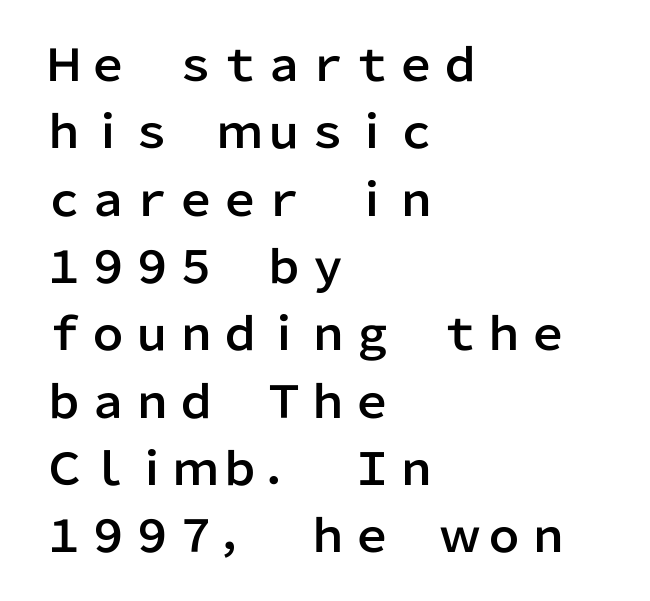
Q: Is the text italic (slanted)? A: No, it is upright.
Q: Is the typeface a serif or a sans-serif typeface? A: Sans-serif.
Q: Is the text underlined? A: No.
Q: How is the paragraph aligned? A: Left-aligned.
Q: Is the spacing between letters normal or unusually wide? A: Normal.
Q: Is the spacing between lines tight, normal or loose? A: Normal.
Q: Width (condensed, normal, or wide)? A: Normal.
Q: Stroke contrast? A: Low.
Q: x-height? A: Medium.
Q: Monospaced? A: No.
